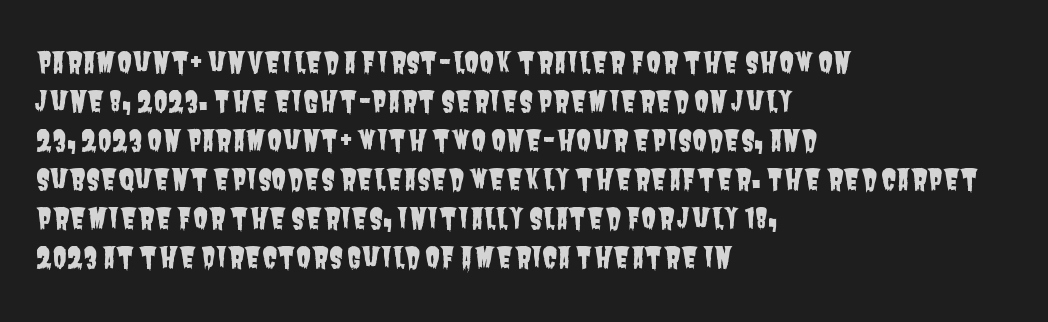
{"serif": "no", "width": "condensed", "stroke_contrast": "low", "x_height": "large", "monospaced": "no", "underline": "no", "align": "left", "line_spacing": "normal", "line_spacing_ratio": 1.39, "letter_spacing": "normal", "letter_spacing_em": 0.0, "glyph_px": 28}
